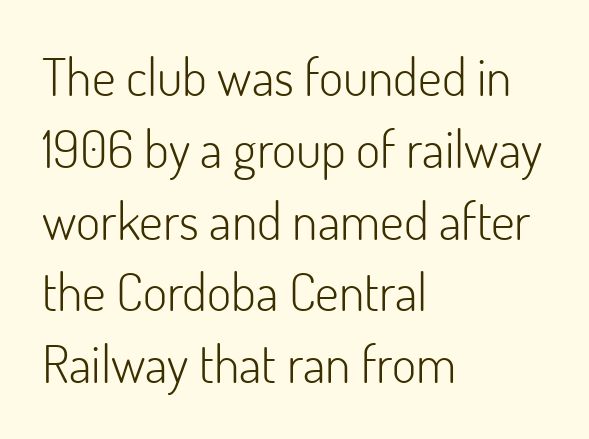
The image shows 52 px light sans-serif type, upright; set left-aligned, normal line spacing (1.38x), normal letter spacing, not underlined; low stroke contrast and a small x-height.
